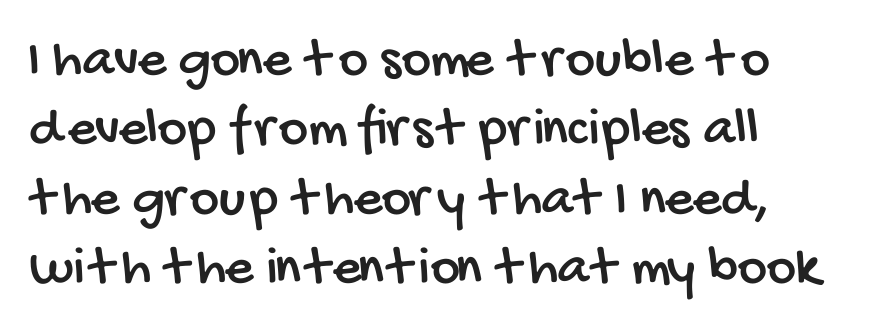
Horizontally, the lines are justified to the leading edge only. Honestly, the letter spacing is just normal — you wouldn't notice it. This rendering features lettering with no underline. Font category for this specimen: sans-serif. Note the varied advance widths — an 'i' is clearly narrower than an 'm'.
